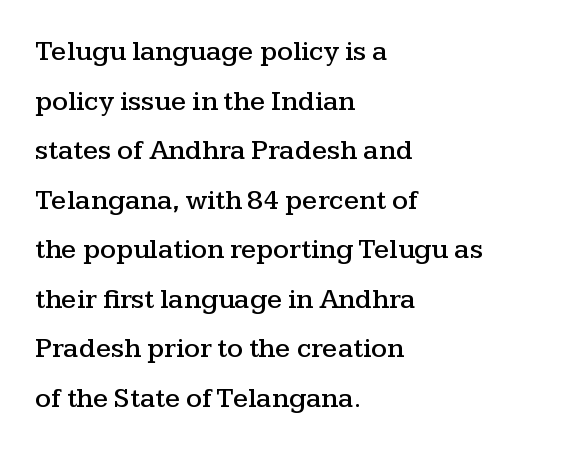
Q: Is the text italic (slanted)? A: No, it is upright.
Q: Is the typeface a serif or a sans-serif typeface? A: Serif.
Q: Is the text underlined? A: No.
Q: How is the paragraph aligned? A: Left-aligned.
Q: Is the spacing between letters normal or unusually wide? A: Normal.
Q: Width (condensed, normal, or wide)? A: Wide.
Q: Stroke contrast? A: Medium.
Q: x-height? A: Medium.
Q: Monospaced? A: No.
